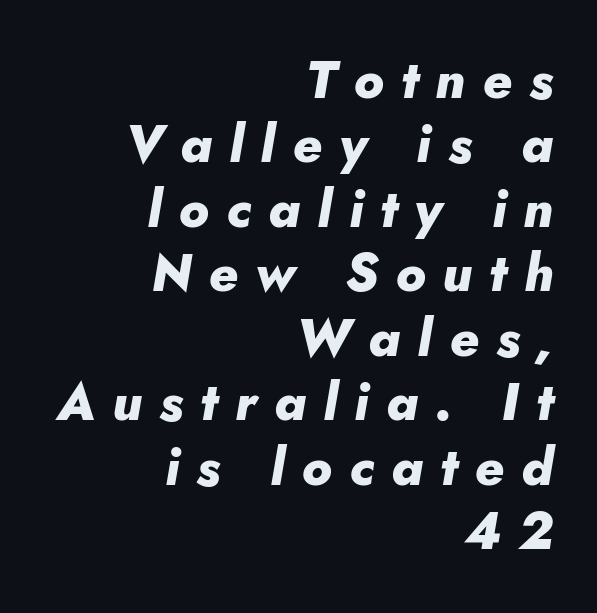
The image shows 52 px heavy type, italic (leaning right); set right-aligned, line spacing 1.24x, unusually wide letter spacing (+0.33 em), not underlined; low stroke contrast and a small x-height.
